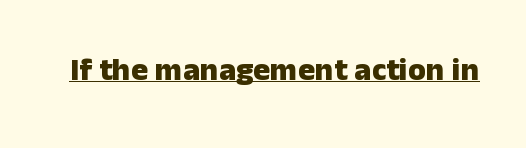
{"serif": "no", "italic": "no", "bold": "yes", "weight": "heavy", "width": "normal", "stroke_contrast": "low", "x_height": "medium", "monospaced": "no", "underline": "yes", "letter_spacing": "normal", "letter_spacing_em": 0.0, "glyph_px": 32}
